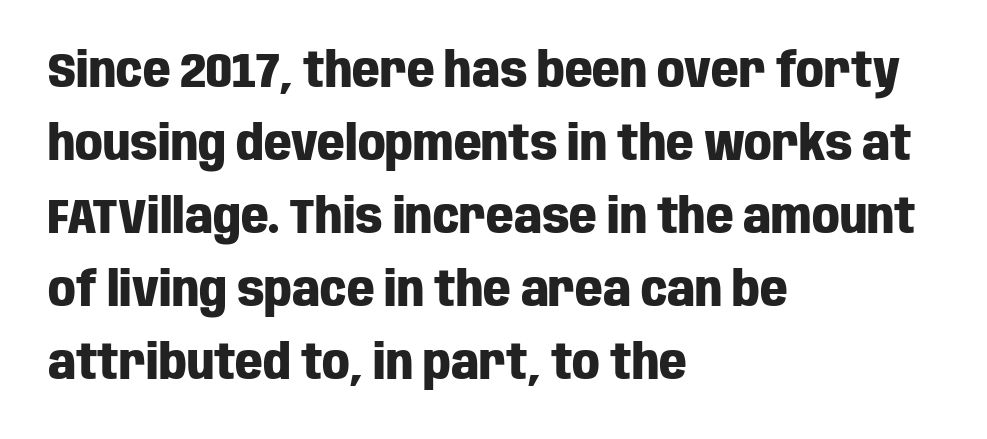
Q: Is the text bold? A: Yes.
Q: Is the text italic (slanted)? A: No, it is upright.
Q: Is the typeface a serif or a sans-serif typeface? A: Sans-serif.
Q: Is the text underlined? A: No.
Q: How is the paragraph aligned? A: Left-aligned.
Q: Is the spacing between letters normal or unusually wide? A: Normal.
Q: Is the spacing between lines tight, normal or loose? A: Normal.
Q: Width (condensed, normal, or wide)? A: Condensed.
Q: Stroke contrast? A: Low.
Q: x-height? A: Large.
Q: Monospaced? A: No.
